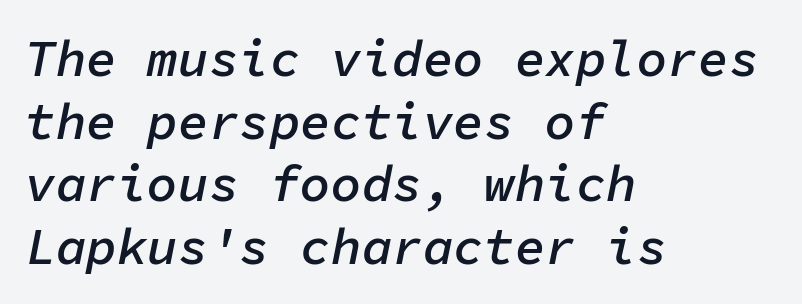
Q: Is the text bold? A: Semi-bold.
Q: Is the text italic (slanted)? A: Yes, it leans right by about 11 degrees.
Q: Is the text underlined? A: No.
Q: How is the paragraph aligned? A: Left-aligned.
Q: Is the spacing between letters normal or unusually wide? A: Normal.
Q: Width (condensed, normal, or wide)? A: Normal.
Q: Stroke contrast? A: Low.
Q: x-height? A: Medium.
Q: Monospaced? A: Yes.
